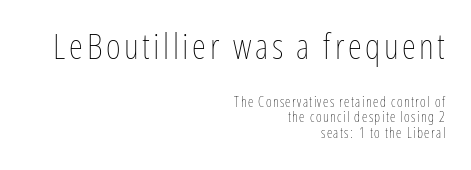
These lines huddle together more closely than default settings would place them. Stems and bowls with no extra thickness — not bold. These lines are rendered in a variable-pitch font. Every row of glyphs terminates at an identical x-position on the right. You can tell it's not italic because the verticals are truly vertical. Descenders hang freely into open space.
